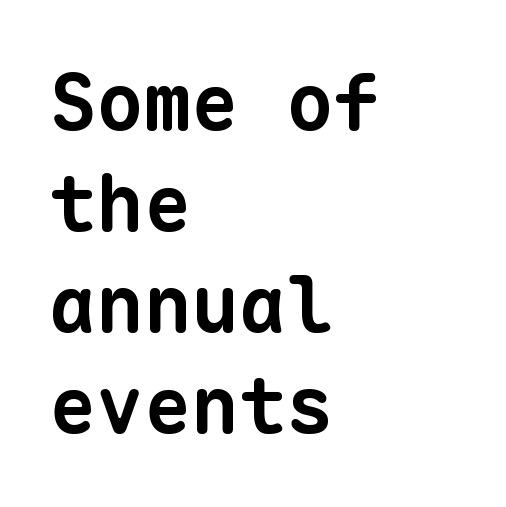
This rendering features lettering with no underline. This sample uses a sans-serif face. Weight check: bold — yes, fully. Short note: letters normally spaced. Baseline-to-baseline distance is the conventional proportion of letter height.
